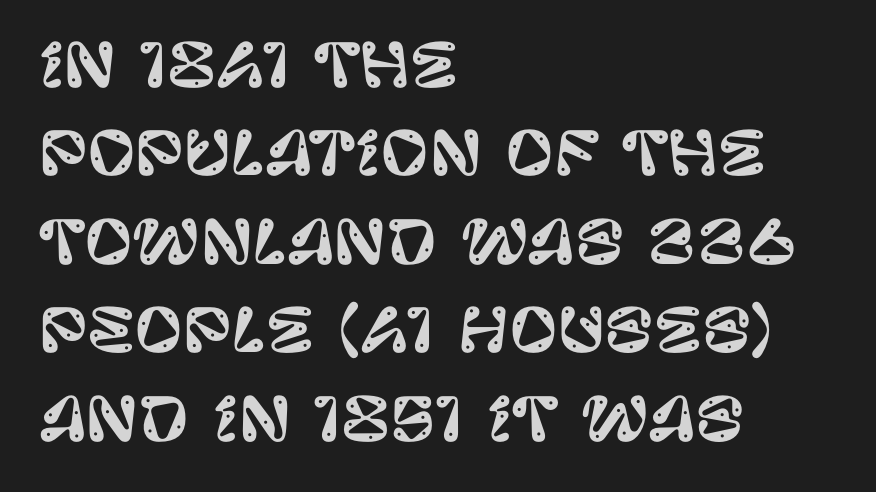
{"serif": "no", "width": "normal", "stroke_contrast": "low", "x_height": "large", "monospaced": "no", "underline": "no", "align": "left", "line_spacing": "normal", "line_spacing_ratio": 1.5, "letter_spacing": "normal", "letter_spacing_em": 0.0, "glyph_px": 59}
